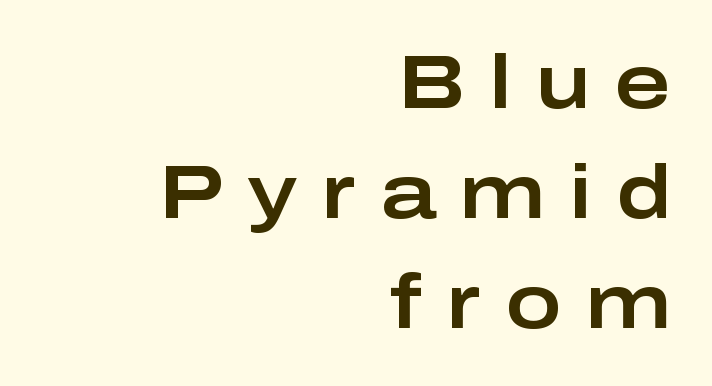
Q: Is the text italic (slanted)? A: No, it is upright.
Q: Is the typeface a serif or a sans-serif typeface? A: Sans-serif.
Q: Is the text underlined? A: No.
Q: How is the paragraph aligned? A: Right-aligned.
Q: Is the spacing between letters normal or unusually wide? A: Unusually wide.
Q: Is the spacing between lines tight, normal or loose? A: Normal.
Q: Width (condensed, normal, or wide)? A: Wide.
Q: Stroke contrast? A: Low.
Q: x-height? A: Medium.
Q: Monospaced? A: No.
